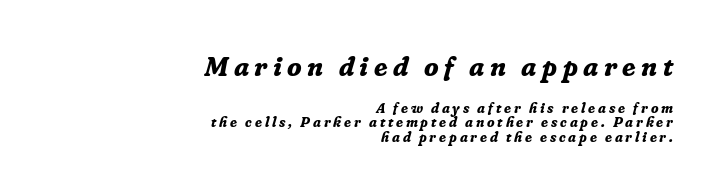
The image shows 27 px bold type, italic (leaning right); set right-aligned, tight line spacing (1.04x), unusually wide letter spacing (+0.2 em), not underlined; the first (top) block is 1.93x larger.
